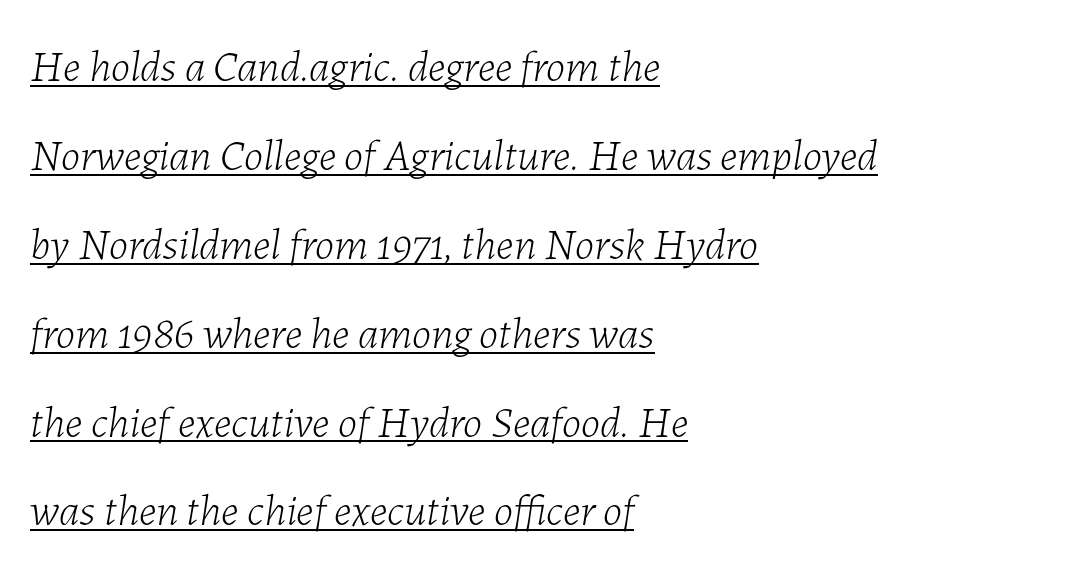
{"italic": "yes", "lean": "right", "slant_degrees": 7, "bold": "no", "weight": "light", "width": "normal", "stroke_contrast": "low", "x_height": "medium", "monospaced": "no", "underline": "yes", "align": "left", "line_spacing": "loose", "line_spacing_ratio": 2.02, "letter_spacing": "normal", "letter_spacing_em": 0.0, "glyph_px": 44}
